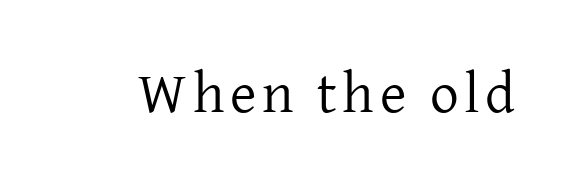
{"serif": "yes", "italic": "no", "bold": "no", "weight": "regular", "width": "normal", "stroke_contrast": "low", "x_height": "medium", "monospaced": "no", "underline": "no", "glyph_px": 57}
